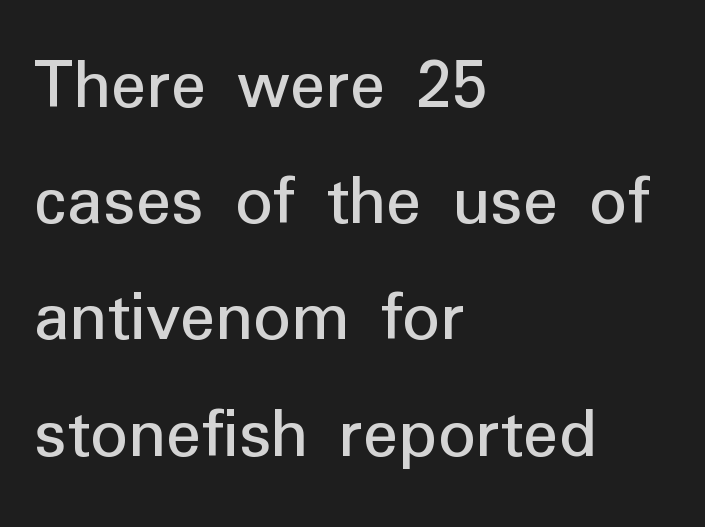
Q: Is the text bold? A: No.
Q: Is the text italic (slanted)? A: No, it is upright.
Q: Is the typeface a serif or a sans-serif typeface? A: Sans-serif.
Q: Is the text underlined? A: No.
Q: How is the paragraph aligned? A: Left-aligned.
Q: Is the spacing between letters normal or unusually wide? A: Normal.
Q: Is the spacing between lines tight, normal or loose? A: Normal.
Q: Width (condensed, normal, or wide)? A: Normal.
Q: Stroke contrast? A: Low.
Q: x-height? A: Medium.
Q: Monospaced? A: No.
